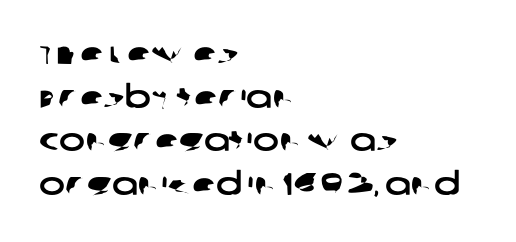
Descender tails drop into unmarked territory. The font family rendered here belongs to the sans-serif group. Honestly, the row spacing looks completely unremarkable. Letter spacing: default. Caption: multi-line text, flush left, ragged right. Here the designer chose a conventional face with non-uniform glyph widths.
